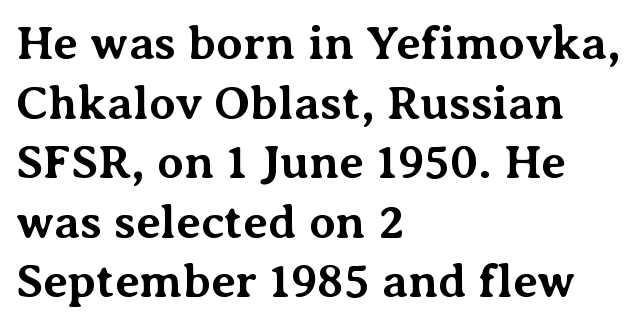
The lines in this sample share a left origin and differ only in where they stop. Thick stems and heavy bowls — unmistakably bold. Spacing verdict: proportional, widths tailored to each character. The passage shown has conventional tracking throughout.
